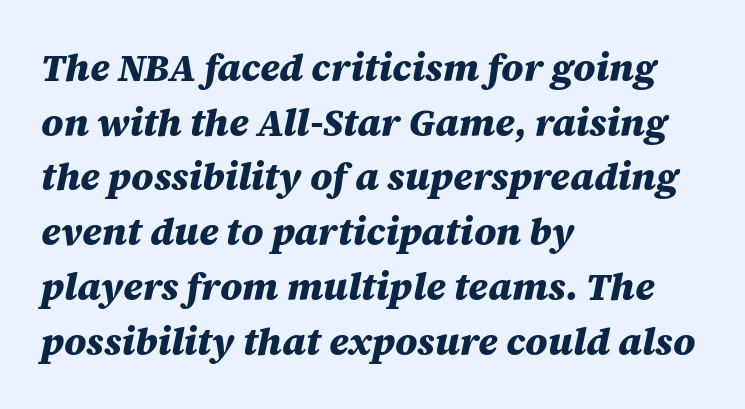
The image shows 38 px heavy type, italic (leaning right); set left-aligned, normal line spacing (1.44x), normal letter spacing, not underlined; medium stroke contrast and a large x-height.
